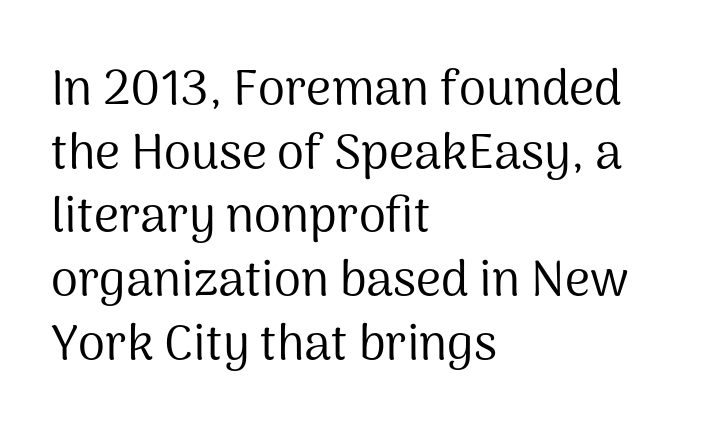
The passage shown stacks its lines at a standard gap. Words float on clear page, feet unadorned. This is sans-serif lettering, the kind often seen on screens and signage. This sample uses an upright cut, with every glyph sitting square on the baseline. The passage shown has conventional tracking throughout.
